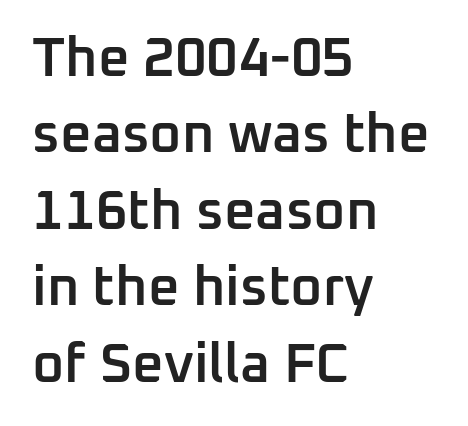
Notice how the passage keeps a crisp vertical edge on the left only. The sample has been set in demibold, a notch under bold. Inter-character spacing is left at the font's built-in metrics. The axis of the letterforms is exactly vertical. Each letter keeps its own natural width here, so spacing adapts to shape. Vertical spacing — default.
